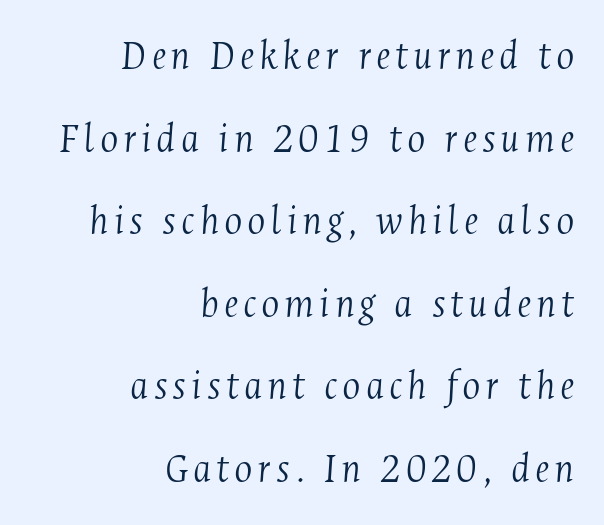
Q: Is the text bold? A: No.
Q: Is the text italic (slanted)? A: Yes, it leans right by about 4 degrees.
Q: Is the typeface a serif or a sans-serif typeface? A: Serif.
Q: Is the text underlined? A: No.
Q: How is the paragraph aligned? A: Right-aligned.
Q: Is the spacing between lines tight, normal or loose? A: Loose.
Q: Width (condensed, normal, or wide)? A: Condensed.
Q: Stroke contrast? A: Medium.
Q: x-height? A: Medium.
Q: Monospaced? A: No.
